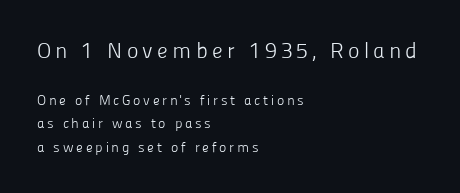
{"italic": "no", "bold": "no", "underline": "no", "align": "left", "line_spacing": "normal", "line_spacing_ratio": 1.66, "larger_block": "first", "size_ratio": 1.57, "glyph_px": 22}
